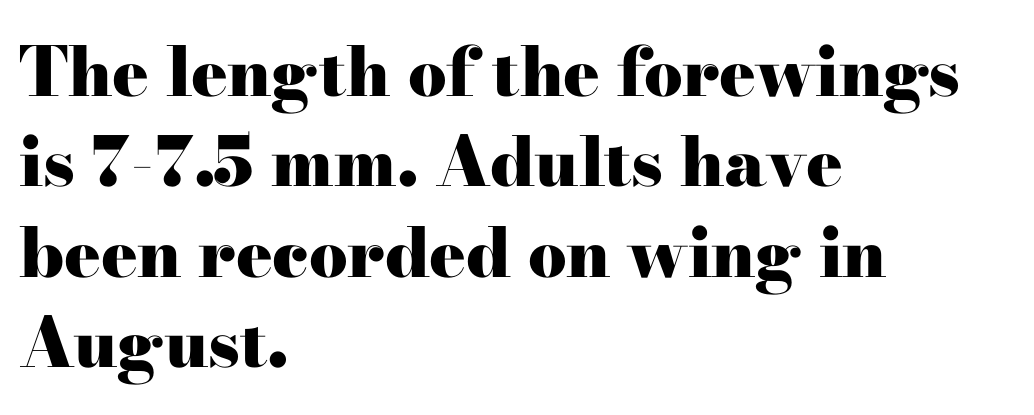
{"serif": "yes", "italic": "no", "bold": "yes", "weight": "heavy", "width": "wide", "stroke_contrast": "high", "x_height": "small", "monospaced": "no", "underline": "no", "align": "left", "line_spacing": "normal", "line_spacing_ratio": 1.33, "letter_spacing": "normal", "letter_spacing_em": 0.0, "glyph_px": 68}
